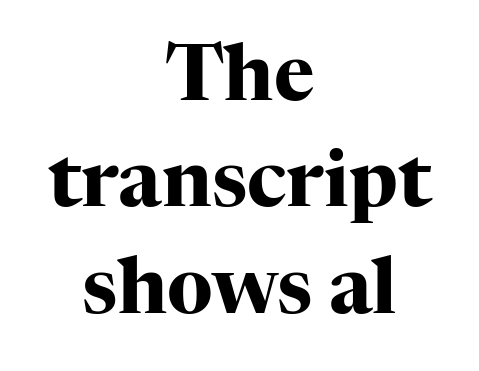
The image shows 77 px heavy serif type, upright; set centered, normal line spacing (1.38x), normal letter spacing, not underlined; high stroke contrast and a medium x-height.
